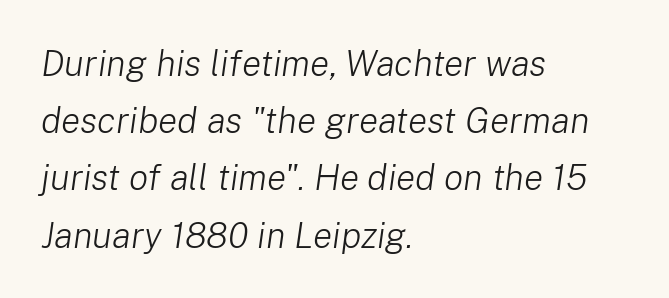
Q: Is the text bold? A: No.
Q: Is the text italic (slanted)? A: Yes, it leans right by about 8 degrees.
Q: Is the text underlined? A: No.
Q: How is the paragraph aligned? A: Left-aligned.
Q: Is the spacing between letters normal or unusually wide? A: Normal.
Q: Is the spacing between lines tight, normal or loose? A: Normal.
Q: Width (condensed, normal, or wide)? A: Normal.
Q: Stroke contrast? A: Low.
Q: x-height? A: Medium.
Q: Monospaced? A: No.
